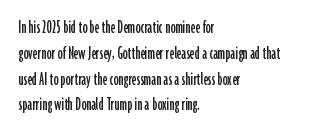
{"italic": "no", "underline": "no", "align": "left", "line_spacing": "normal", "line_spacing_ratio": 1.29, "letter_spacing": "normal", "letter_spacing_em": 0.0, "glyph_px": 20}
